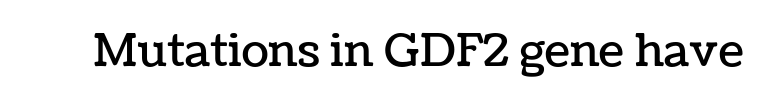
Q: Is the text italic (slanted)? A: No, it is upright.
Q: Is the text underlined? A: No.
Q: Is the spacing between letters normal or unusually wide? A: Normal.
Q: Width (condensed, normal, or wide)? A: Normal.
Q: Stroke contrast? A: Low.
Q: x-height? A: Medium.
Q: Monospaced? A: No.
